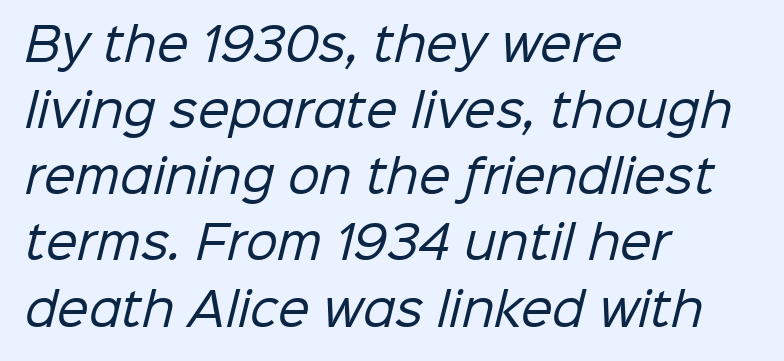
{"serif": "no", "bold": "no", "weight": "regular", "width": "normal", "stroke_contrast": "low", "x_height": "medium", "monospaced": "no", "underline": "no", "align": "left", "line_spacing": "normal", "line_spacing_ratio": 1.47, "letter_spacing": "normal", "letter_spacing_em": 0.0, "glyph_px": 45}
